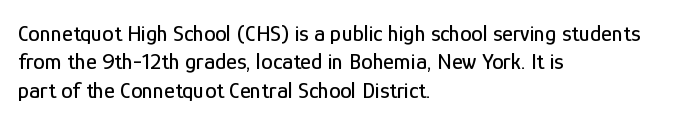
{"italic": "no", "underline": "no", "align": "left", "line_spacing_ratio": 1.23, "letter_spacing": "normal", "letter_spacing_em": 0.0, "glyph_px": 23}
